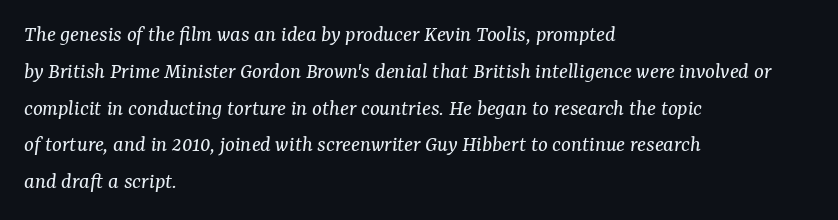
The zone under the glyphs is completely vacant. Teacher's note: observe the even left margin — that is flush-left alignment. Regular leading. On a weight scale, this lands at 450 or below. The passage shown leans; its letterforms are oblique. Compared with typical body copy, the letter spacing here is the same.
